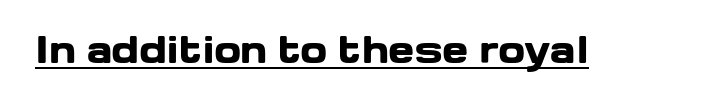
Q: Is the text bold? A: Yes.
Q: Is the text italic (slanted)? A: No, it is upright.
Q: Is the typeface a serif or a sans-serif typeface? A: Sans-serif.
Q: Is the text underlined? A: Yes.
Q: Is the spacing between letters normal or unusually wide? A: Normal.
Q: Width (condensed, normal, or wide)? A: Wide.
Q: Stroke contrast? A: Low.
Q: x-height? A: Medium.
Q: Monospaced? A: No.
